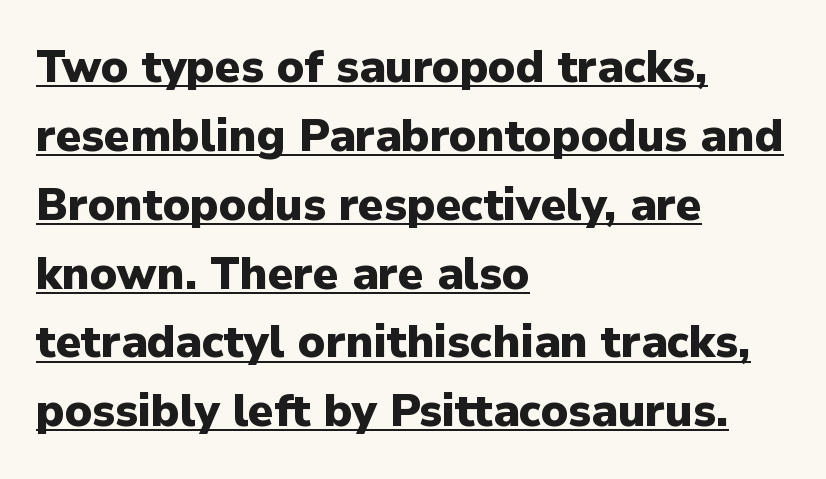
The image shows 45 px heavy sans-serif type, upright; set left-aligned, normal line spacing (1.53x), normal letter spacing, underlined; low stroke contrast and a medium x-height.
